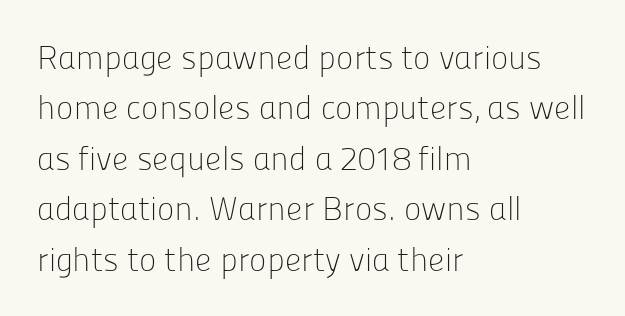
{"serif": "no", "italic": "no", "bold": "no", "weight": "light", "width": "normal", "stroke_contrast": "low", "x_height": "medium", "monospaced": "no", "underline": "no", "align": "left", "line_spacing": "normal", "line_spacing_ratio": 1.53, "letter_spacing": "normal", "letter_spacing_em": 0.0, "glyph_px": 33}
